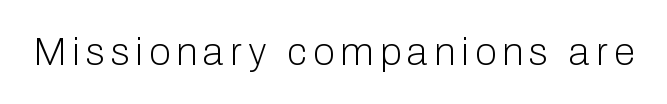
{"serif": "no", "italic": "no", "bold": "no", "weight": "light", "width": "normal", "stroke_contrast": "low", "x_height": "medium", "monospaced": "no", "underline": "no", "glyph_px": 39}
